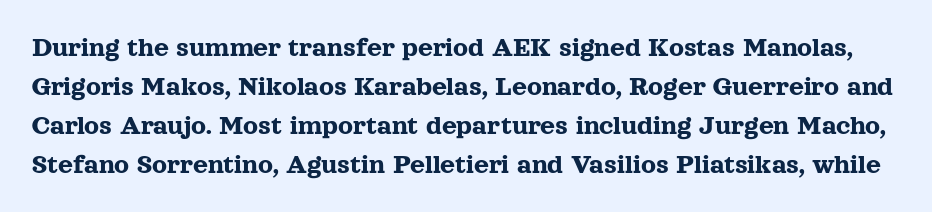
Bare-footed words on every line. The face used here is proportionally spaced, like ordinary book or web type. Observe the ordinary spacing: letters are neighbours, not strangers. What's the leading like? Ordinary, nothing unusual. A roman cut, with each character standing at attention. Check where the strokes stop: tiny serifs finish them off.
